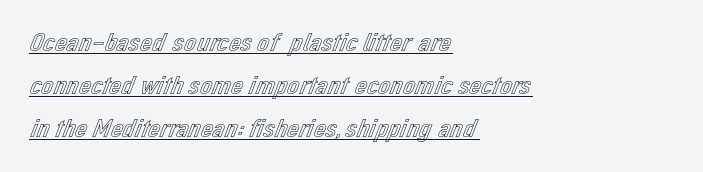
The image shows 27 px text type; set left-aligned, normal line spacing (1.59x), normal letter spacing, underlined.
